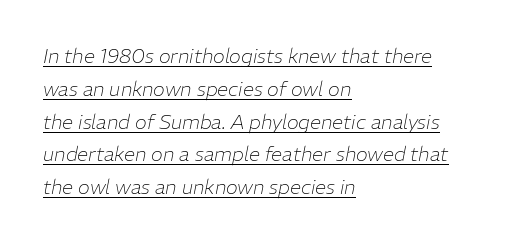
Q: Is the text bold? A: No.
Q: Is the text italic (slanted)? A: Yes, it leans right by about 11 degrees.
Q: Is the text underlined? A: Yes.
Q: How is the paragraph aligned? A: Left-aligned.
Q: Is the spacing between letters normal or unusually wide? A: Normal.
Q: Is the spacing between lines tight, normal or loose? A: Normal.
